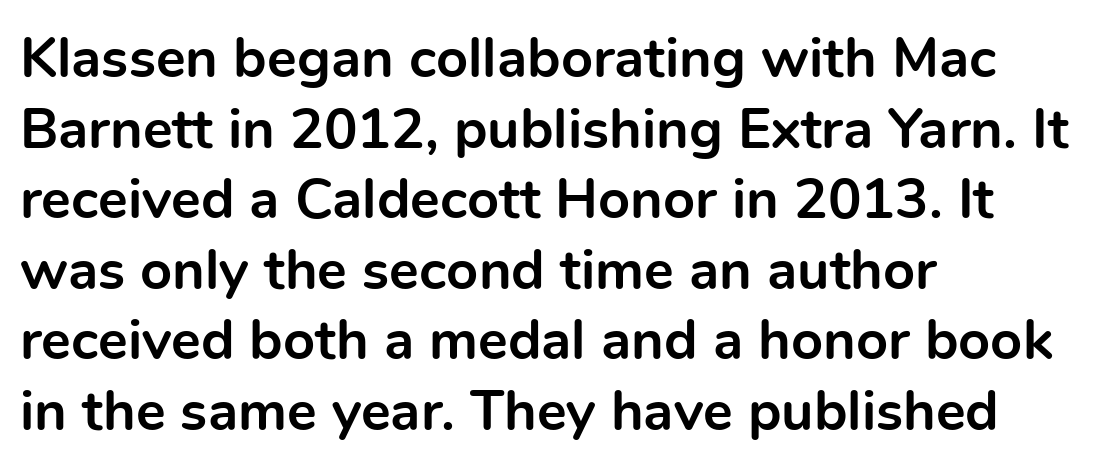
Q: Is the text bold? A: Yes.
Q: Is the text italic (slanted)? A: No, it is upright.
Q: Is the typeface a serif or a sans-serif typeface? A: Sans-serif.
Q: Is the text underlined? A: No.
Q: How is the paragraph aligned? A: Left-aligned.
Q: Is the spacing between letters normal or unusually wide? A: Normal.
Q: Is the spacing between lines tight, normal or loose? A: Normal.
Q: Width (condensed, normal, or wide)? A: Normal.
Q: x-height? A: Medium.
Q: Monospaced? A: No.
